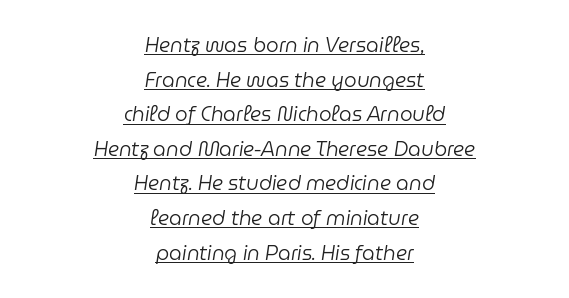
This rendering leaves character spacing at its baseline value. Every character sits at an angle, as italics do. Weight class: somewhere from thin through regular. Visually the block forms a symmetrical silhouette, jagged on both flanks. Does a line run under the words? Yes, clearly.
